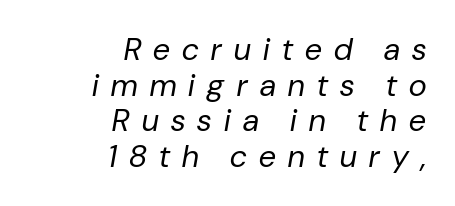
Q: Is the text bold? A: No.
Q: Is the text italic (slanted)? A: Yes, it leans right by about 10 degrees.
Q: Is the text underlined? A: No.
Q: How is the paragraph aligned? A: Right-aligned.
Q: Is the spacing between letters normal or unusually wide? A: Unusually wide.
Q: Is the spacing between lines tight, normal or loose? A: Tight.
Q: Width (condensed, normal, or wide)? A: Normal.
Q: Stroke contrast? A: Low.
Q: x-height? A: Medium.
Q: Monospaced? A: No.
